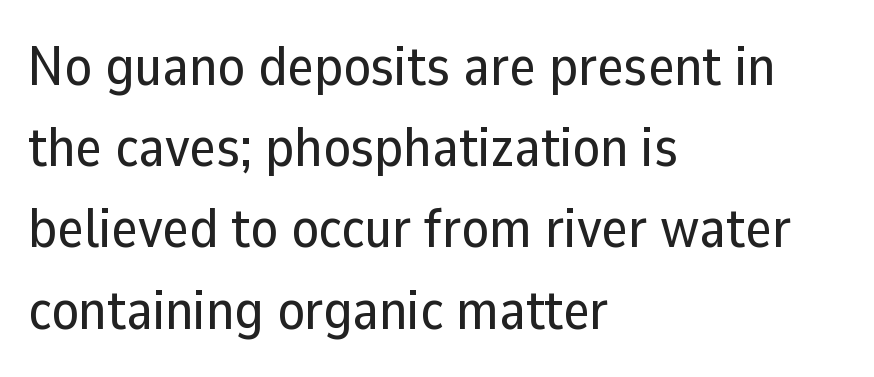
Q: Is the text italic (slanted)? A: No, it is upright.
Q: Is the typeface a serif or a sans-serif typeface? A: Sans-serif.
Q: Is the text underlined? A: No.
Q: How is the paragraph aligned? A: Left-aligned.
Q: Is the spacing between letters normal or unusually wide? A: Normal.
Q: Is the spacing between lines tight, normal or loose? A: Normal.
Q: Width (condensed, normal, or wide)? A: Normal.
Q: Stroke contrast? A: Low.
Q: x-height? A: Medium.
Q: Monospaced? A: No.
